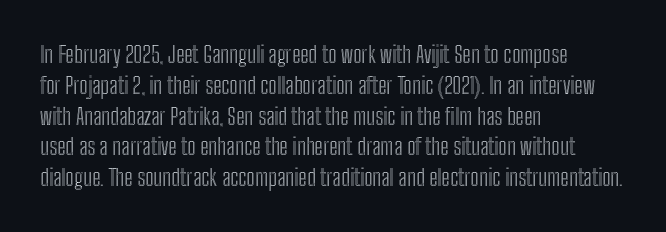
{"italic": "no", "underline": "no", "align": "left", "line_spacing": "normal", "line_spacing_ratio": 1.34, "letter_spacing": "normal", "letter_spacing_em": 0.0, "glyph_px": 23}
